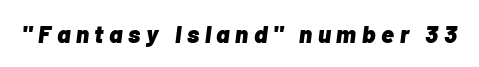
Short note: letters widely spaced. Every character sits at an angle, as italics do. Weight check: bold — yes, fully. Each row of text sits above clean, open space.
